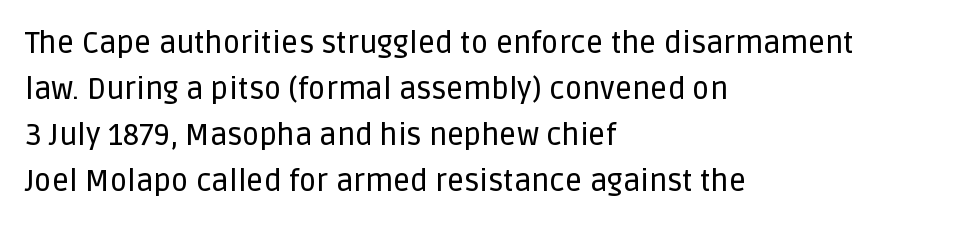
Q: Is the text italic (slanted)? A: No, it is upright.
Q: Is the typeface a serif or a sans-serif typeface? A: Sans-serif.
Q: Is the text underlined? A: No.
Q: How is the paragraph aligned? A: Left-aligned.
Q: Is the spacing between letters normal or unusually wide? A: Normal.
Q: Is the spacing between lines tight, normal or loose? A: Normal.
Q: Width (condensed, normal, or wide)? A: Normal.
Q: Stroke contrast? A: Low.
Q: x-height? A: Large.
Q: Monospaced? A: No.
